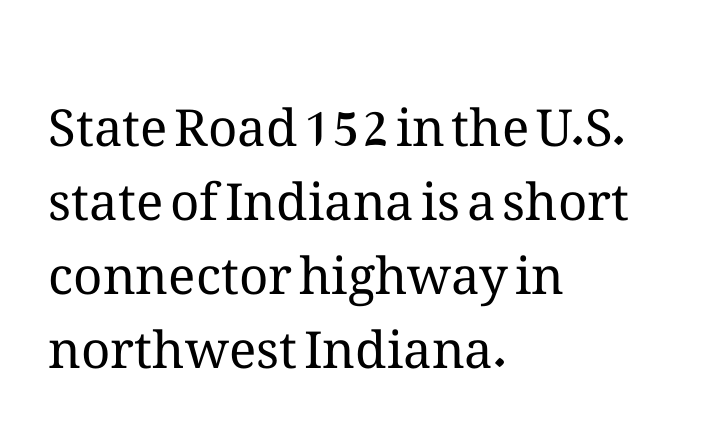
{"italic": "no", "bold": "no", "weight": "regular", "width": "normal", "stroke_contrast": "medium", "x_height": "medium", "monospaced": "no", "underline": "no", "align": "left", "line_spacing": "normal", "line_spacing_ratio": 1.45, "letter_spacing": "normal", "letter_spacing_em": 0.0, "glyph_px": 51}
